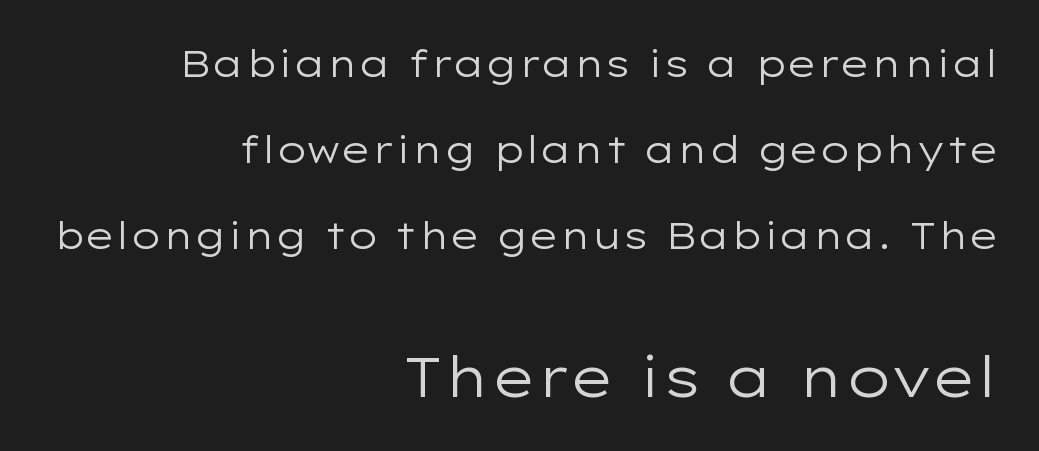
Q: Is the text bold? A: No.
Q: Is the text italic (slanted)? A: No, it is upright.
Q: Is the typeface a serif or a sans-serif typeface? A: Sans-serif.
Q: Is the text underlined? A: No.
Q: How is the paragraph aligned? A: Right-aligned.
Q: Is the spacing between letters normal or unusually wide? A: Normal.
Q: Is the spacing between lines tight, normal or loose? A: Loose.
Q: Which block of text is set in a larger size, the first (top) or the second (bottom)? A: The second (bottom) one.
Q: Width (condensed, normal, or wide)? A: Wide.
Q: Stroke contrast? A: Low.
Q: x-height? A: Medium.
Q: Monospaced? A: No.
